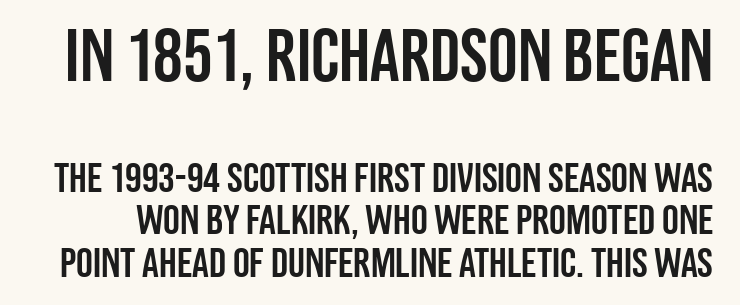
Q: Is the text italic (slanted)? A: No, it is upright.
Q: Is the typeface a serif or a sans-serif typeface? A: Sans-serif.
Q: Is the text underlined? A: No.
Q: Is the spacing between letters normal or unusually wide? A: Normal.
Q: Is the spacing between lines tight, normal or loose? A: Tight.
Q: Which block of text is set in a larger size, the first (top) or the second (bottom)? A: The first (top) one.
Q: Width (condensed, normal, or wide)? A: Condensed.
Q: Stroke contrast? A: Low.
Q: x-height? A: Large.
Q: Monospaced? A: No.
